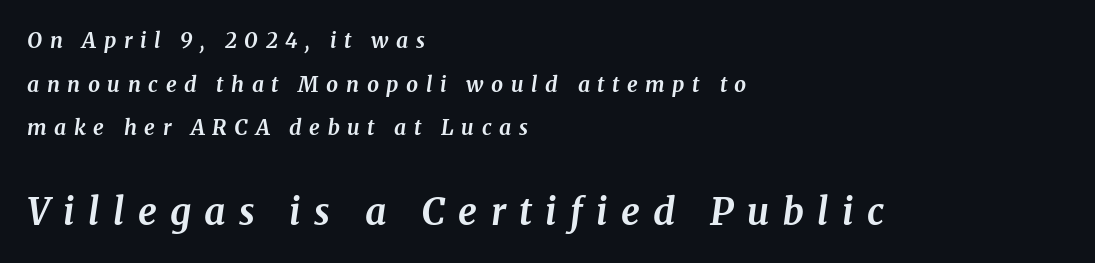
Whoever set this made the second block the dominant, larger element. You could fit nearly another row in the gap between these rows. Do the characters align in a grid? No, the font is proportional. Does the weight exceed regular? Yes, all the way to bold.
